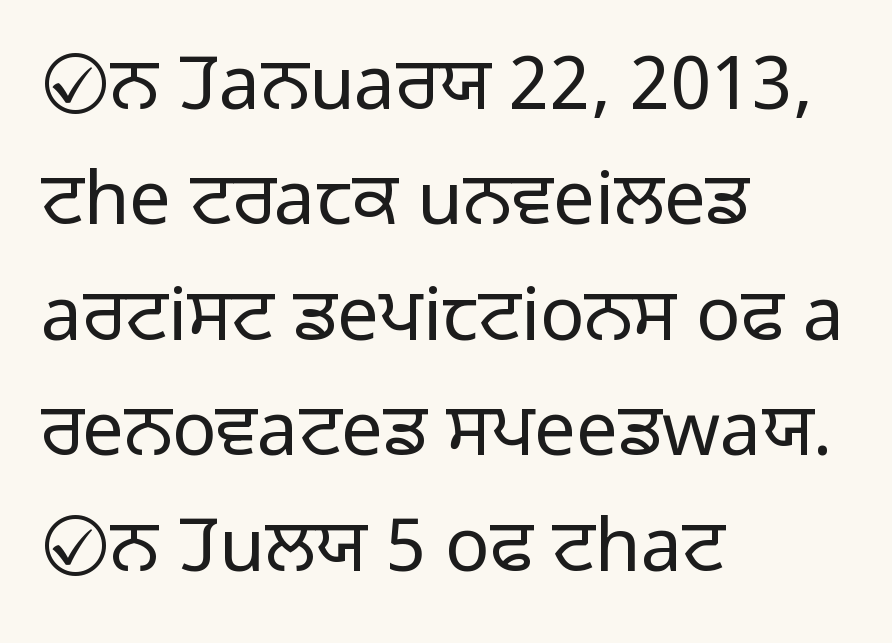
The image shows 74 px light sans-serif type, upright; set left-aligned, normal line spacing (1.56x), normal letter spacing, not underlined; low stroke contrast and a medium x-height.
